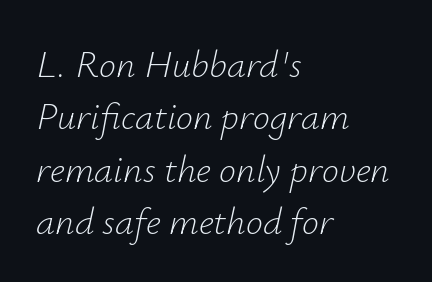
Rendered with sloped, italic letterforms. Interline gaps are of average width in this sample. Descender tails drop into unmarked territory. The lines are quadded left. Is this a fixed-width face? No — the glyphs have proportional, varying widths. Stroke mass is kept to a normal reading level or below.
